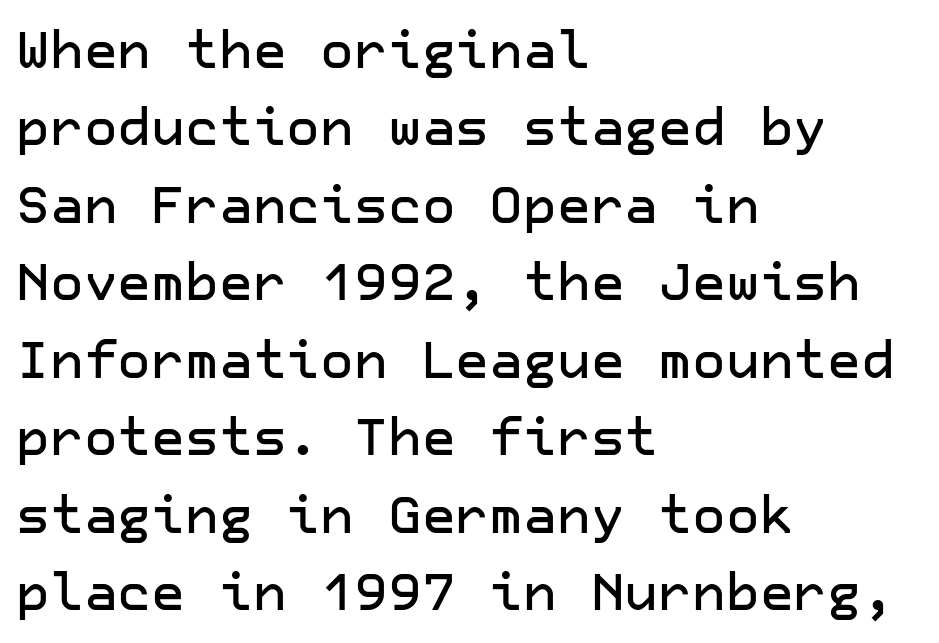
Classification — sans serif. Letter spacing: default. Evenly set lines give the paragraph a standard silhouette. Does the copy run flush right? No — it runs flush left.
